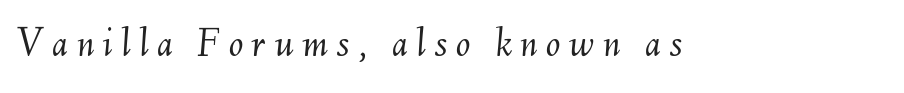
The image shows 43 px light type, italic (leaning right); set not underlined; medium stroke contrast and a small x-height.
